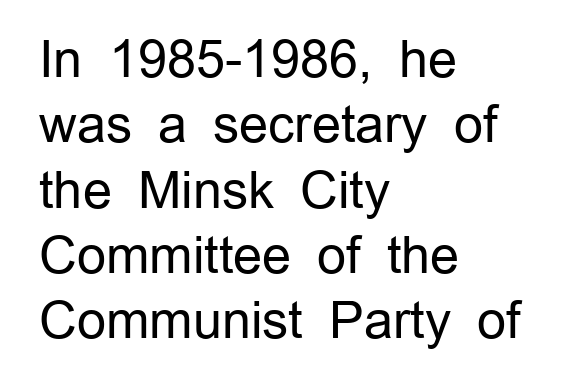
Is the letter spacing exaggerated? No — it looks like the ordinary default. Designer's note — italics off, roman on. Clear beneath every line of the passage. Observe the absence of serifs on each vertical stroke in this sample. Spacing verdict: proportional, widths tailored to each character.
